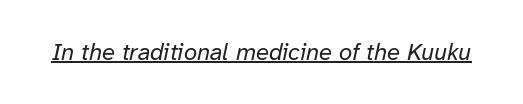
The image shows 24 px text type, italic (leaning right); set normal letter spacing, underlined.
